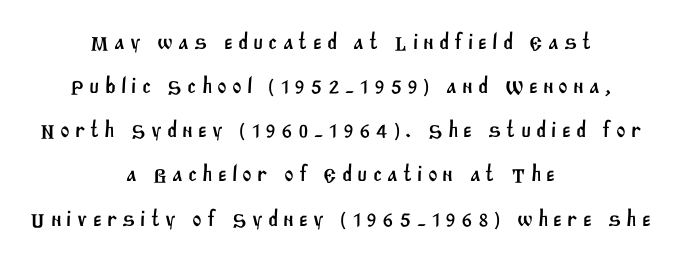
The image shows 23 px text type; set centered, loose line spacing (1.92x), unusually wide letter spacing (+0.22 em), not underlined.
